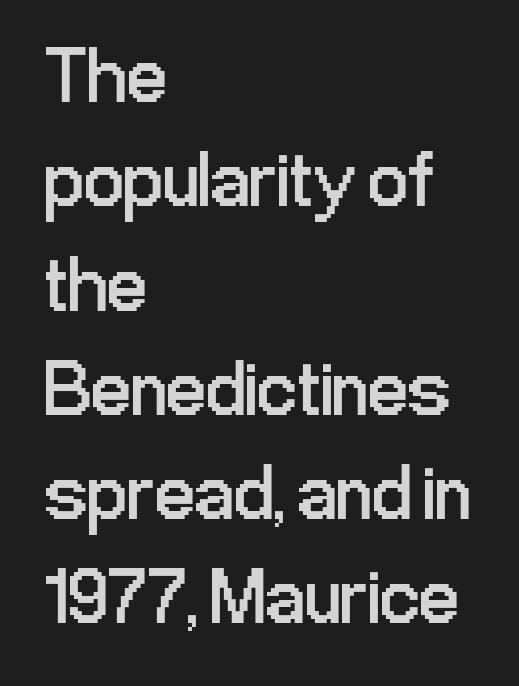
{"serif": "no", "italic": "no", "bold": "no", "weight": "regular", "width": "condensed", "stroke_contrast": "low", "x_height": "medium", "monospaced": "no", "underline": "no", "align": "left", "line_spacing": "normal", "line_spacing_ratio": 1.32, "letter_spacing": "normal", "letter_spacing_em": 0.0, "glyph_px": 79}
